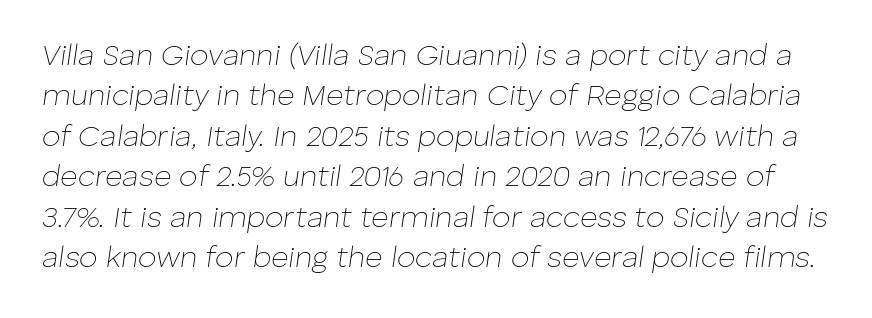
{"italic": "yes", "lean": "right", "slant_degrees": 8, "bold": "no", "weight": "thin", "width": "normal", "stroke_contrast": "low", "x_height": "medium", "monospaced": "no", "underline": "no", "line_spacing": "normal", "line_spacing_ratio": 1.35, "letter_spacing": "normal", "letter_spacing_em": 0.0, "glyph_px": 30}
